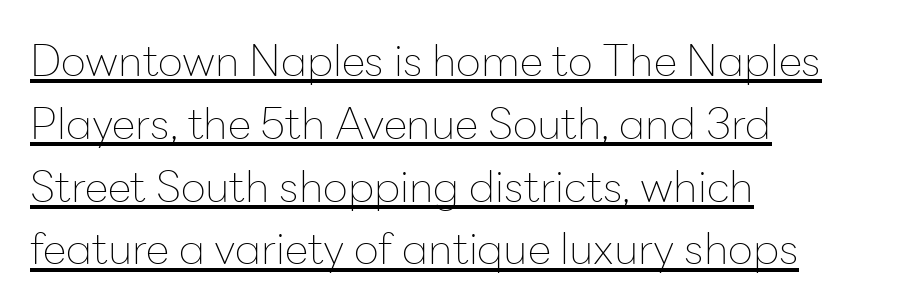
The image shows 43 px thin sans-serif type, upright; set left-aligned, normal line spacing (1.46x), normal letter spacing, underlined; low stroke contrast and a medium x-height.
